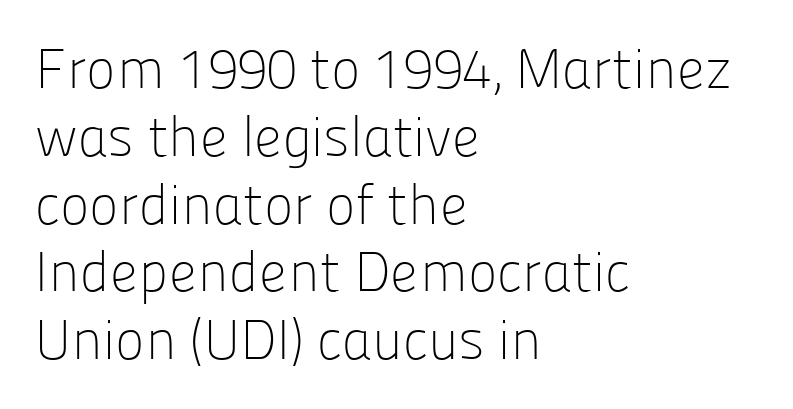
{"serif": "no", "italic": "no", "bold": "no", "weight": "light", "width": "normal", "stroke_contrast": "low", "x_height": "medium", "monospaced": "no", "underline": "no", "align": "left", "line_spacing_ratio": 1.21, "letter_spacing": "normal", "letter_spacing_em": 0.0, "glyph_px": 56}
